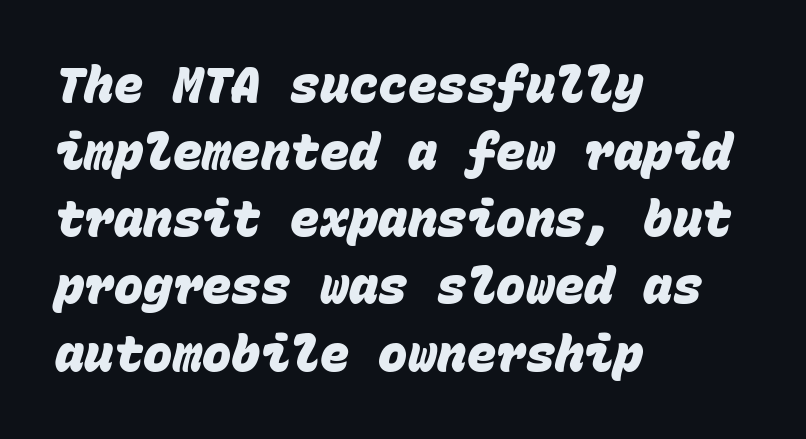
Q: Is the text bold? A: Yes.
Q: Is the typeface a serif or a sans-serif typeface? A: Sans-serif.
Q: Is the text underlined? A: No.
Q: How is the paragraph aligned? A: Left-aligned.
Q: Is the spacing between letters normal or unusually wide? A: Normal.
Q: Is the spacing between lines tight, normal or loose? A: Normal.
Q: Width (condensed, normal, or wide)? A: Normal.
Q: Stroke contrast? A: Low.
Q: x-height? A: Large.
Q: Monospaced? A: Yes.
